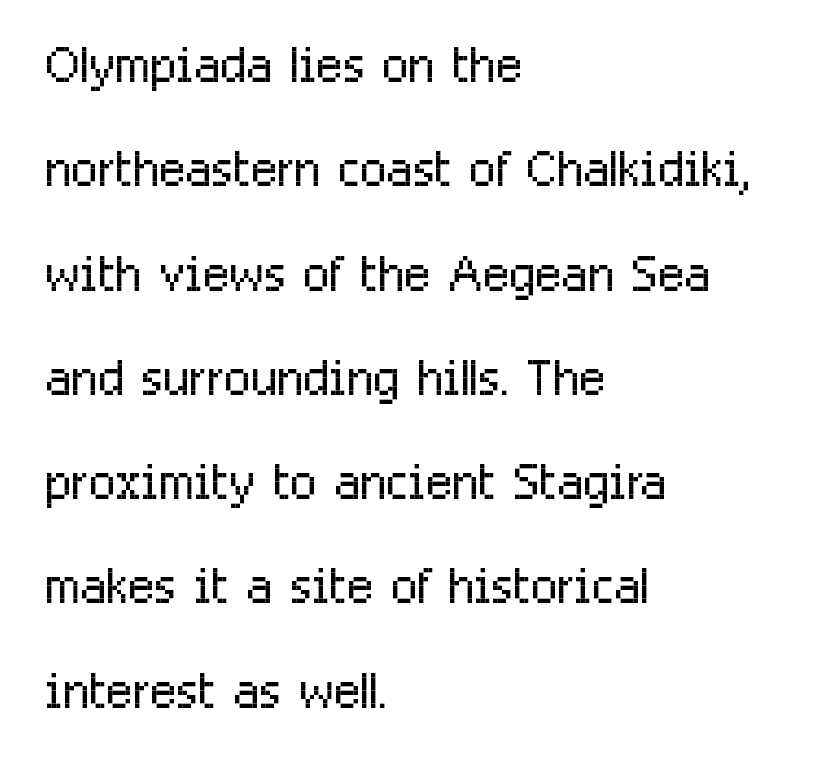
The image shows 70 px light, condensed sans-serif type, upright; set left-aligned, normal line spacing (1.49x), normal letter spacing, not underlined; low stroke contrast and a medium x-height.
